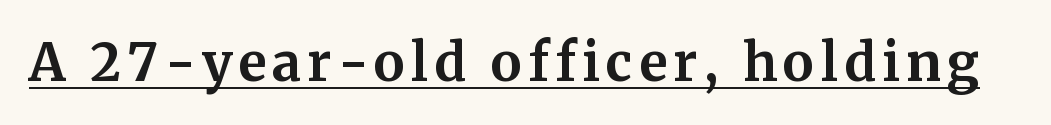
Q: Is the text bold? A: Yes.
Q: Is the text italic (slanted)? A: No, it is upright.
Q: Is the typeface a serif or a sans-serif typeface? A: Serif.
Q: Is the text underlined? A: Yes.
Q: Width (condensed, normal, or wide)? A: Normal.
Q: Stroke contrast? A: Medium.
Q: x-height? A: Medium.
Q: Monospaced? A: No.
